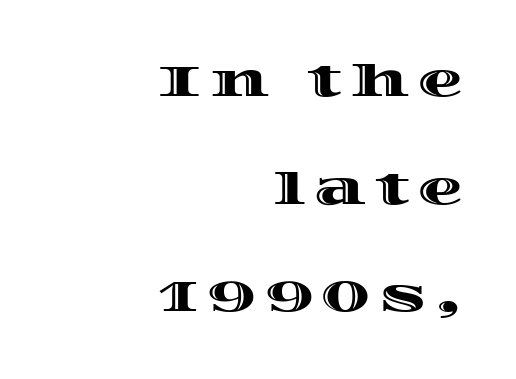
{"italic": "no", "width": "wide", "x_height": "large", "monospaced": "no", "underline": "no", "align": "right", "line_spacing": "loose", "line_spacing_ratio": 2.39, "glyph_px": 45}
